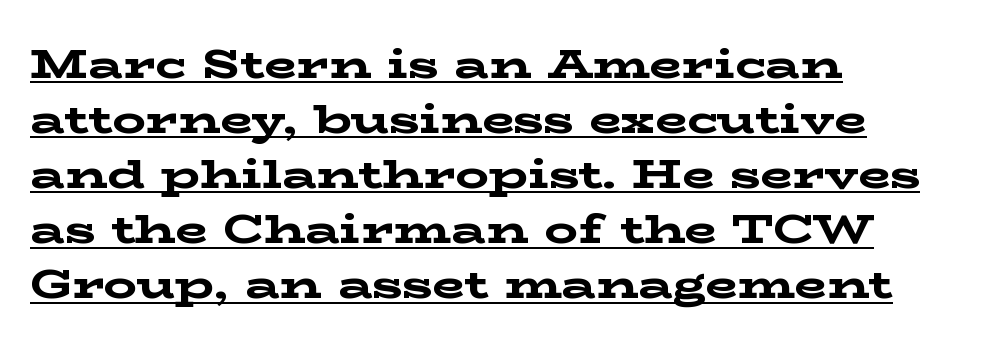
The image shows 42 px bold, wide serif type, upright; set left-aligned, normal line spacing (1.31x), normal letter spacing, underlined; low stroke contrast and a medium x-height.
